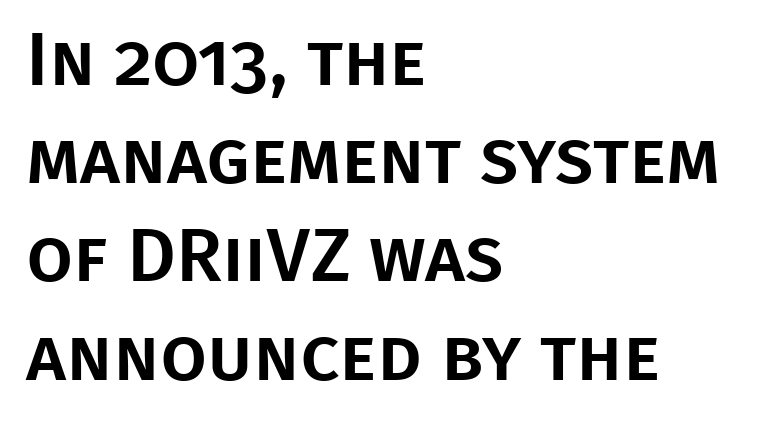
{"serif": "no", "italic": "no", "width": "normal", "stroke_contrast": "low", "x_height": "large", "monospaced": "no", "underline": "no", "align": "left", "line_spacing": "normal", "line_spacing_ratio": 1.31, "letter_spacing": "normal", "letter_spacing_em": 0.0, "glyph_px": 75}
